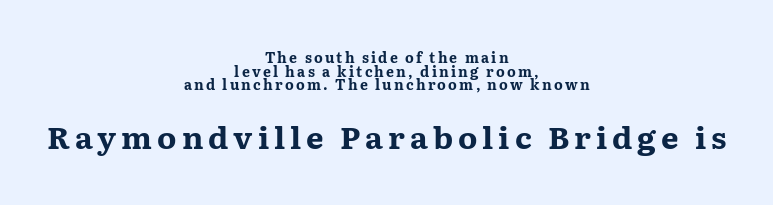
Q: Is the text bold? A: Yes.
Q: Is the text italic (slanted)? A: No, it is upright.
Q: Is the typeface a serif or a sans-serif typeface? A: Serif.
Q: Is the text underlined? A: No.
Q: How is the paragraph aligned? A: Centered.
Q: Is the spacing between lines tight, normal or loose? A: Tight.
Q: Which block of text is set in a larger size, the first (top) or the second (bottom)? A: The second (bottom) one.
Q: Width (condensed, normal, or wide)? A: Wide.
Q: Stroke contrast? A: Medium.
Q: x-height? A: Medium.
Q: Monospaced? A: No.
